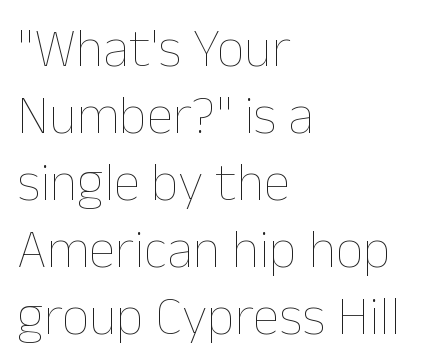
Q: Is the text bold? A: No.
Q: Is the text italic (slanted)? A: No, it is upright.
Q: Is the text underlined? A: No.
Q: How is the paragraph aligned? A: Left-aligned.
Q: Is the spacing between letters normal or unusually wide? A: Normal.
Q: Width (condensed, normal, or wide)? A: Normal.
Q: Stroke contrast? A: Low.
Q: x-height? A: Medium.
Q: Monospaced? A: No.
